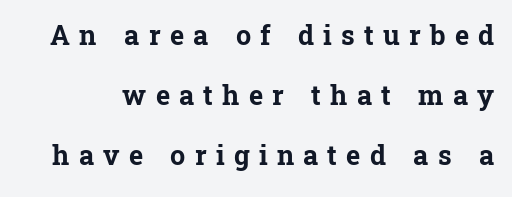
{"italic": "no", "bold": "yes", "underline": "no", "line_spacing": "loose", "line_spacing_ratio": 2.22, "letter_spacing": "wide", "letter_spacing_em": 0.34, "glyph_px": 27}
